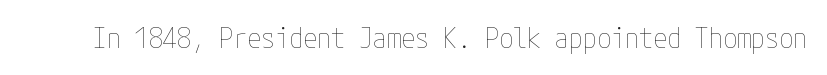
The image shows 28 px thin, condensed type, upright; set normal letter spacing, not underlined; low stroke contrast and a medium x-height.
